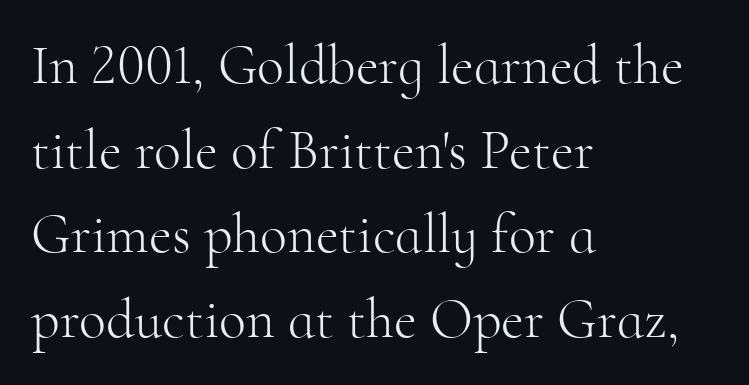
The image shows 56 px light serif type, upright; set left-aligned, normal line spacing (1.51x), normal letter spacing, not underlined; high stroke contrast and a small x-height.
